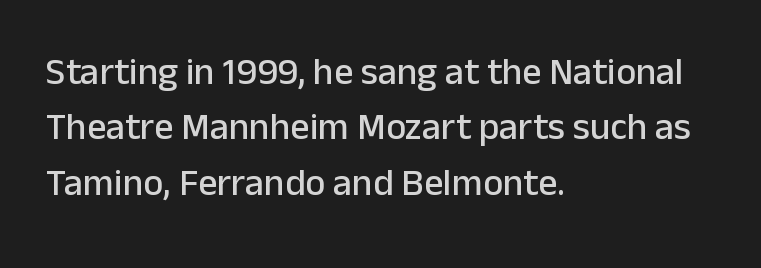
Q: Is the text italic (slanted)? A: No, it is upright.
Q: Is the typeface a serif or a sans-serif typeface? A: Sans-serif.
Q: Is the text underlined? A: No.
Q: How is the paragraph aligned? A: Left-aligned.
Q: Is the spacing between letters normal or unusually wide? A: Normal.
Q: Is the spacing between lines tight, normal or loose? A: Normal.
Q: Width (condensed, normal, or wide)? A: Normal.
Q: Stroke contrast? A: Low.
Q: x-height? A: Medium.
Q: Monospaced? A: No.
